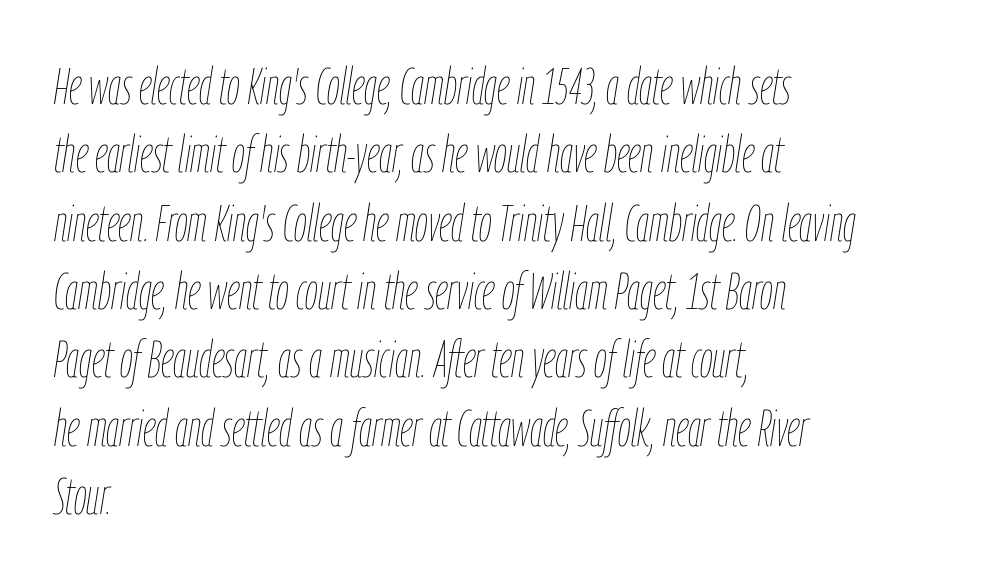
{"italic": "yes", "lean": "right", "slant_degrees": 9, "bold": "no", "weight": "thin", "width": "condensed", "stroke_contrast": "low", "x_height": "medium", "monospaced": "no", "underline": "no", "align": "left", "line_spacing": "normal", "line_spacing_ratio": 1.34, "letter_spacing": "normal", "letter_spacing_em": 0.0, "glyph_px": 51}
